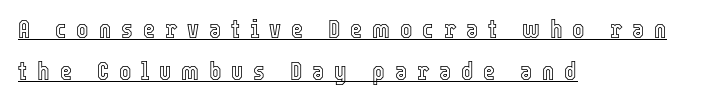
The letters stand straight up with perfectly vertical stems. This sample carries an underscore along the baseline area. The passage shown has open, widely tracked lettering throughout. This sample keeps an unexceptional amount of space between lines. Horizontal alignment here is leftward, the default for most running prose.
